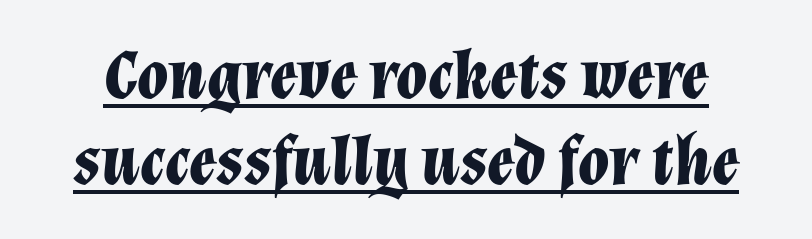
Typesetter's note: full bold, strokes at maximum text heaviness. A typographer would call this underscored text. The text carries the slant typical of an italic or oblique font. This sample uses plain, unmodified letter spacing. Is this a fixed-width face? No — the glyphs have proportional, varying widths.
